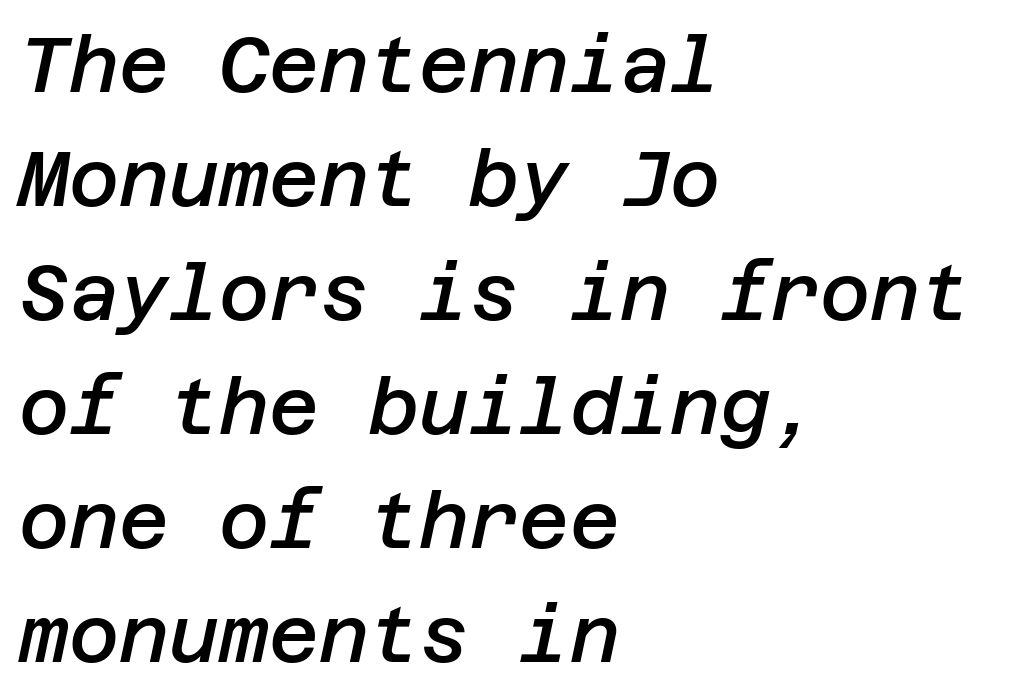
{"italic": "yes", "lean": "right", "slant_degrees": 12, "bold": "semi", "weight": "semibold", "width": "normal", "stroke_contrast": "low", "x_height": "large", "underline": "no", "align": "left", "line_spacing": "normal", "line_spacing_ratio": 1.48, "letter_spacing": "normal", "letter_spacing_em": 0.0, "glyph_px": 77}
